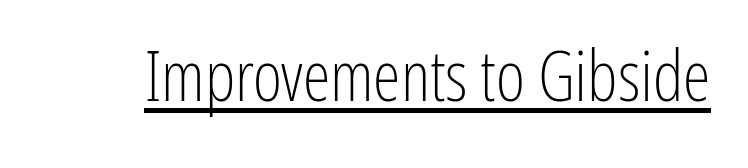
Q: Is the text bold? A: No.
Q: Is the text italic (slanted)? A: No, it is upright.
Q: Is the typeface a serif or a sans-serif typeface? A: Sans-serif.
Q: Is the text underlined? A: Yes.
Q: Is the spacing between letters normal or unusually wide? A: Normal.
Q: Width (condensed, normal, or wide)? A: Condensed.
Q: Stroke contrast? A: Low.
Q: x-height? A: Medium.
Q: Monospaced? A: No.
